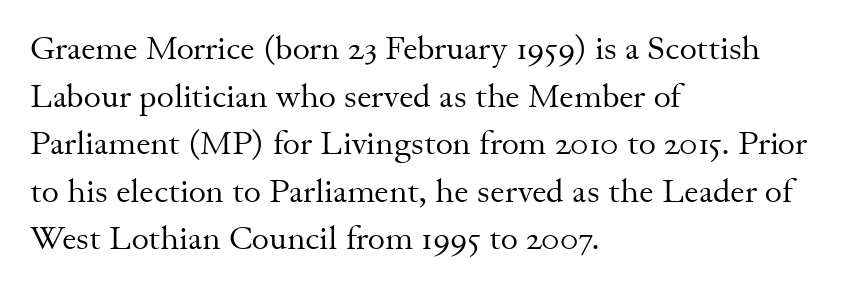
{"serif": "yes", "italic": "no", "bold": "no", "weight": "regular", "width": "normal", "stroke_contrast": "medium", "x_height": "small", "monospaced": "no", "underline": "no", "align": "left", "line_spacing": "normal", "line_spacing_ratio": 1.44, "letter_spacing": "normal", "letter_spacing_em": 0.0, "glyph_px": 33}
